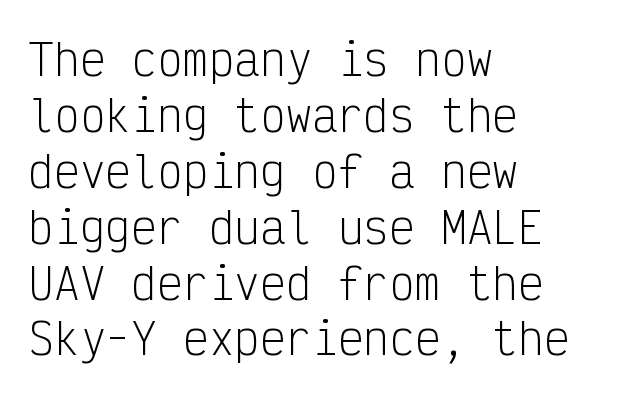
Does the lettering tilt? It doesn't — this is upright. Nope, no serifs anywhere on these letters. Inter-character spacing is left at the font's built-in metrics. This rendering uses left alignment, leaving the right contour irregular. Bare-footed words on every line. Weight: in the light-to-regular range.
